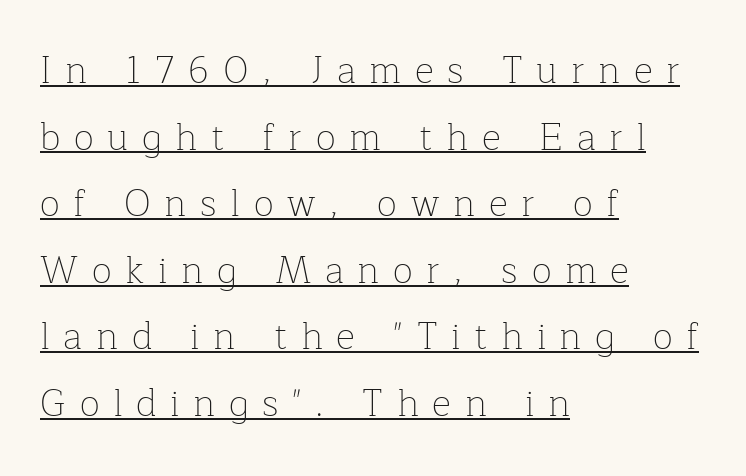
The strokes carry an ordinary text weight at most. Tracking here is generous; glyphs stand well apart from one another. A typesetter would call this proportional, since set widths differ per character. The specimen reads as upright at a glance. A rule runs beneath these lines of type. Caption: multi-line text, flush left, ragged right.
